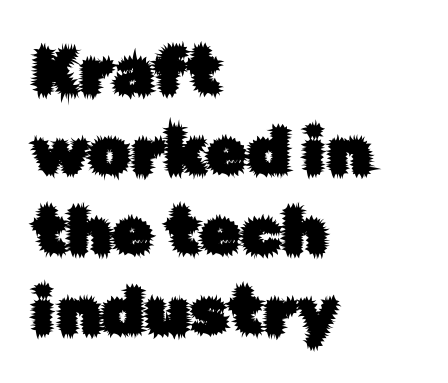
{"serif": "no", "italic": "no", "width": "normal", "stroke_contrast": "low", "x_height": "medium", "monospaced": "no", "underline": "no", "align": "left", "line_spacing_ratio": 1.21, "letter_spacing": "normal", "letter_spacing_em": 0.0, "glyph_px": 66}
